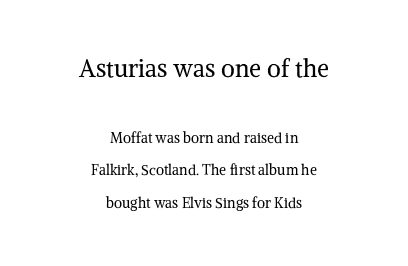
The vertical gap from one line to the next is large. The face used here appears at its bigger size in the upper chunk. No chunkiness to these letters — they're not bold. The horizontal fit of the characters is conventional and even. The text block is weighted toward neither margin, spreading evenly from the middle.
